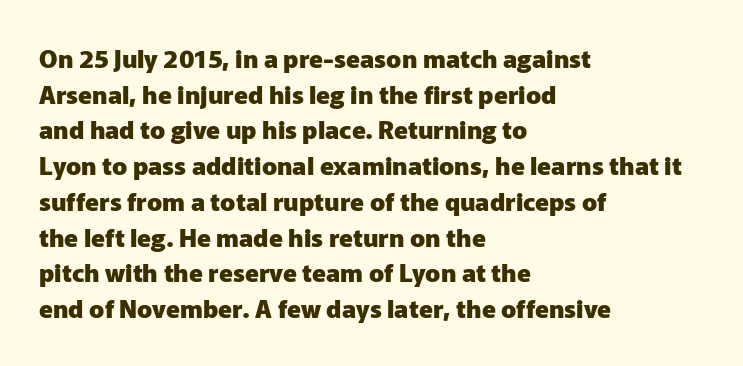
The image shows 25 px bold type, upright; set left-aligned, normal line spacing (1.43x), normal letter spacing, not underlined.
